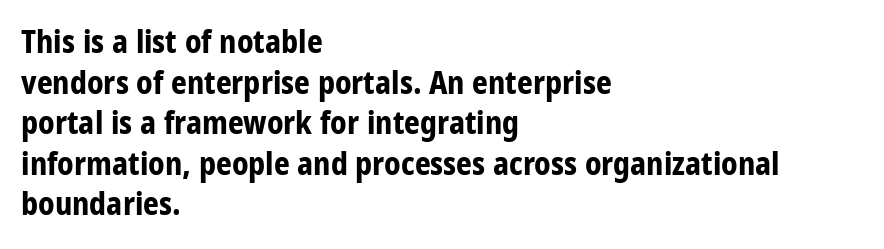
The image shows 31 px bold, condensed sans-serif type, upright; set left-aligned, normal line spacing (1.31x), normal letter spacing, not underlined; low stroke contrast and a large x-height.
